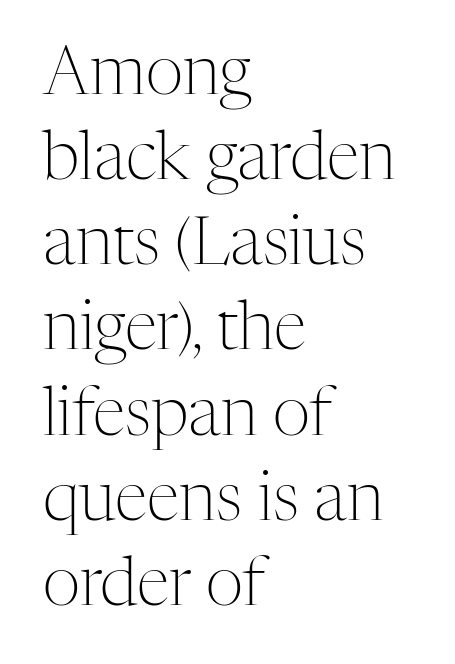
Tracking value appears to be zero — textbook default spacing. Type without underlining. The typeface chosen for these lines features serifs. Is there any slant? The stems are plumb. Horizontal alignment here is leftward, the default for most running prose. This is not heavy type; no bold has been used.
